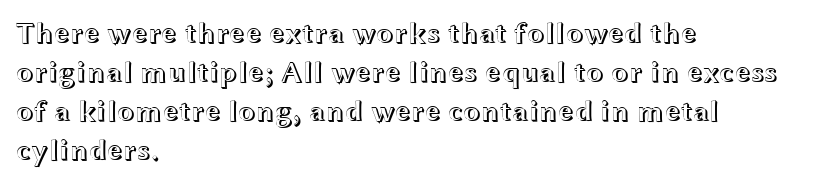
{"italic": "no", "width": "wide", "x_height": "medium", "monospaced": "no", "underline": "no", "align": "left", "line_spacing": "normal", "line_spacing_ratio": 1.34, "letter_spacing": "normal", "letter_spacing_em": 0.0, "glyph_px": 29}
